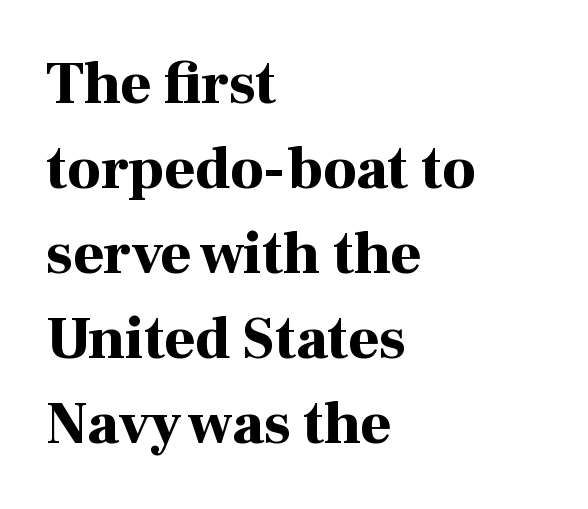
{"serif": "yes", "italic": "no", "bold": "yes", "weight": "bold", "width": "normal", "stroke_contrast": "high", "x_height": "medium", "monospaced": "no", "underline": "no", "align": "left", "line_spacing": "normal", "line_spacing_ratio": 1.44, "letter_spacing": "normal", "letter_spacing_em": 0.0, "glyph_px": 59}
